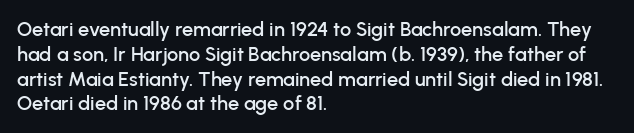
A roman cut, with each character standing at attention. The letters sit at their default tracking, neither squeezed nor spread. Compared with a centered layout, this one pins lines to the left instead. Clear beneath every line of the passage.
